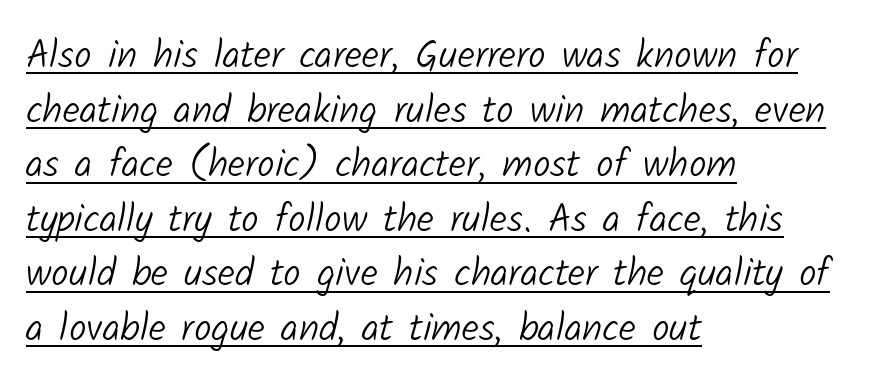
{"serif": "no", "bold": "no", "weight": "light", "width": "normal", "stroke_contrast": "low", "x_height": "medium", "monospaced": "no", "underline": "yes", "align": "left", "line_spacing": "normal", "line_spacing_ratio": 1.4, "letter_spacing": "normal", "letter_spacing_em": 0.0, "glyph_px": 39}
